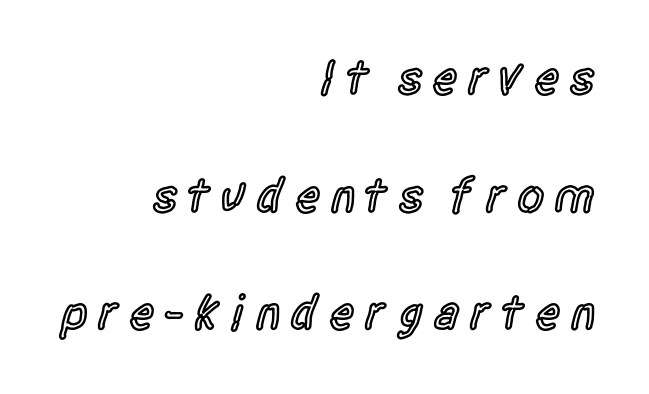
{"serif": "no", "bold": "semi", "weight": "semibold", "width": "condensed", "x_height": "large", "monospaced": "no", "underline": "no", "align": "right", "line_spacing": "loose", "line_spacing_ratio": 2.4, "glyph_px": 49}
